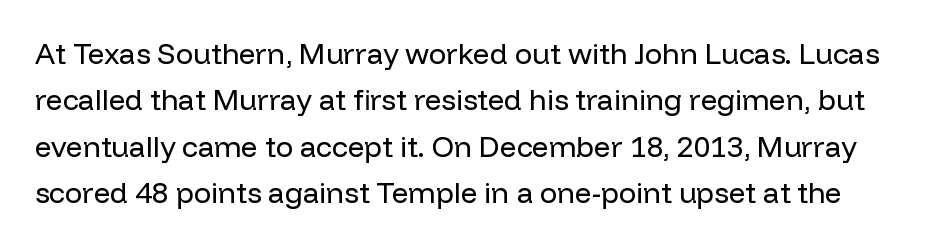
Check the space under the baseline: it is left empty. Students, note that the glyphs here touch the page at normal intervals. Nothing sits at the stroke ends, so this counts as sans-serif. These lines were composed using upright roman letters. The rows are spaced the way most documents space them. The face used here is proportionally spaced, like ordinary book or web type.
